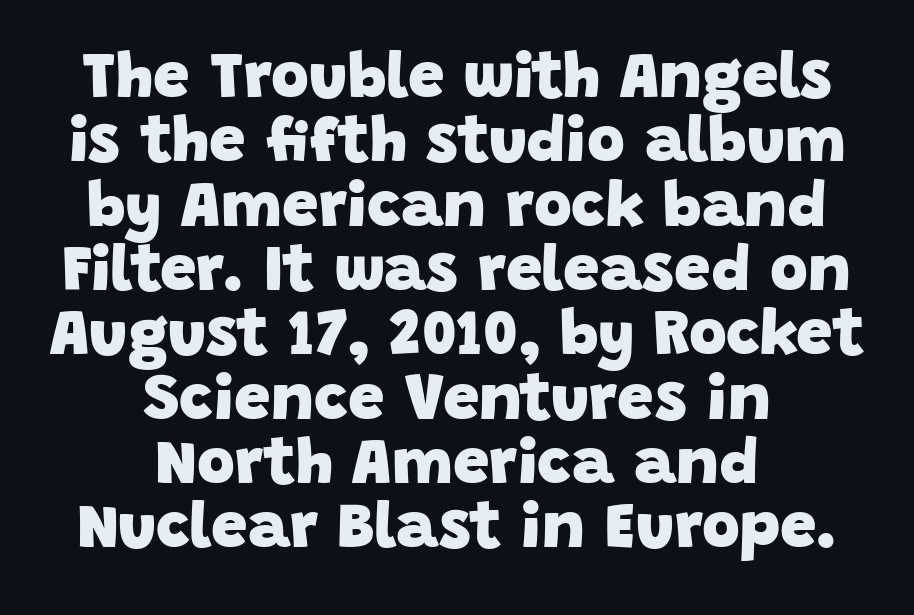
The image shows 65 px heavy sans-serif type; set centered, tight line spacing (0.99x), normal letter spacing, not underlined; low stroke contrast and a large x-height.
